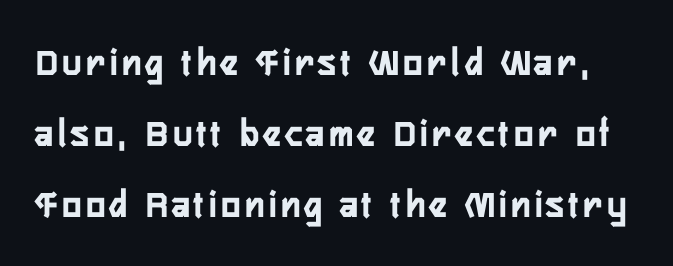
Q: Is the text bold? A: Yes.
Q: Is the text italic (slanted)? A: No, it is upright.
Q: Is the typeface a serif or a sans-serif typeface? A: Sans-serif.
Q: Is the text underlined? A: No.
Q: Width (condensed, normal, or wide)? A: Condensed.
Q: Stroke contrast? A: Low.
Q: x-height? A: Medium.
Q: Monospaced? A: No.
